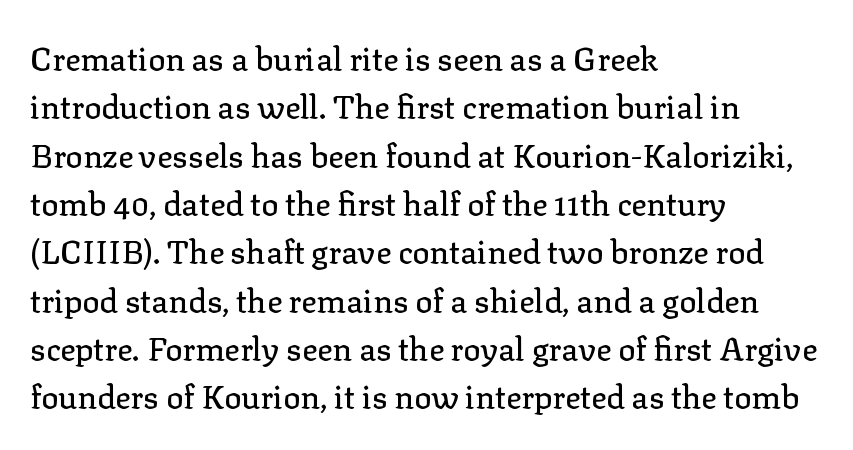
The typesetter chose a ragged-right arrangement here. The typeface chosen for these lines features serifs. Beneath every word, the page is bare. Line spacing here is normal. This sample uses an upright cut, with every glyph sitting square on the baseline. Caption: standard tracking, unaltered.
